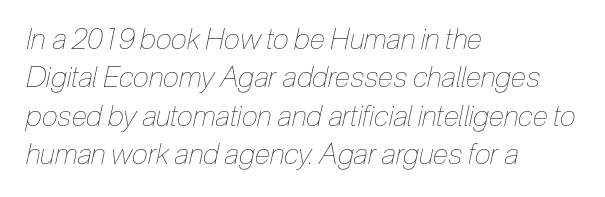
{"italic": "yes", "lean": "right", "slant_degrees": 12, "bold": "no", "weight": "thin", "width": "condensed", "stroke_contrast": "low", "x_height": "medium", "monospaced": "no", "underline": "no", "align": "left", "line_spacing": "normal", "line_spacing_ratio": 1.32, "letter_spacing": "normal", "letter_spacing_em": 0.0, "glyph_px": 29}
